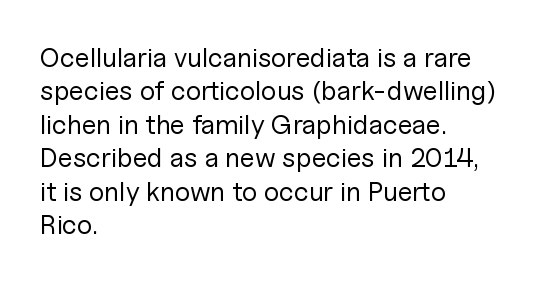
{"italic": "no", "bold": "no", "underline": "no", "align": "left", "line_spacing_ratio": 1.24, "letter_spacing": "normal", "letter_spacing_em": 0.0, "glyph_px": 27}
